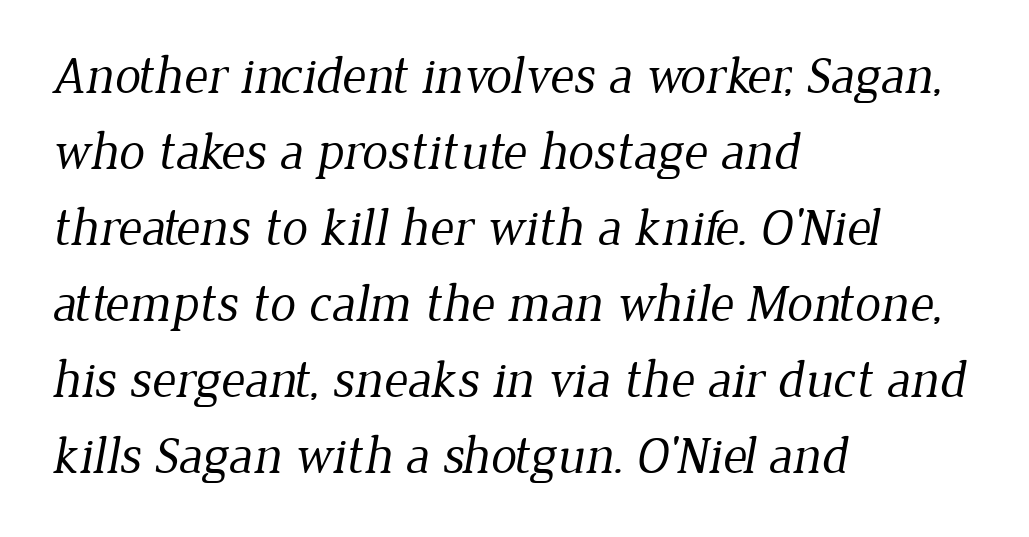
This rendering employs a face with finishing strokes, i.e., a serif. Is this a fixed-width face? No — the glyphs have proportional, varying widths. Descenders are the only things crossing below the line. The font sits on the lighter half of the weight spectrum, regular included. The compositor pushed each line to the left boundary. The block of text has a typical density, with ordinary space between rows.
